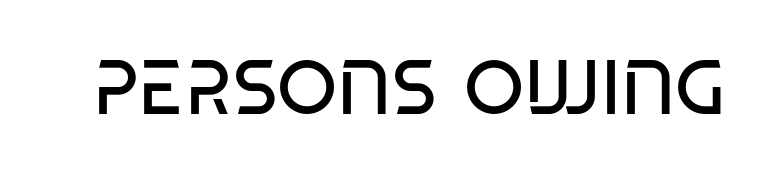
{"serif": "no", "bold": "no", "weight": "regular", "width": "condensed", "stroke_contrast": "low", "x_height": "large", "monospaced": "no", "underline": "no", "letter_spacing": "normal", "letter_spacing_em": 0.0, "glyph_px": 77}
